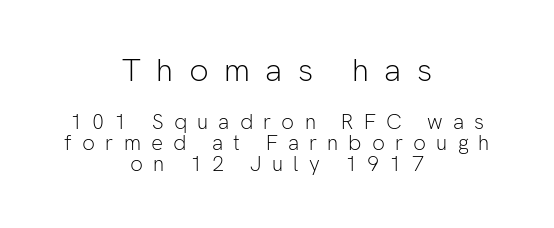
The image shows 32 px light sans-serif type, upright; set centered, tight line spacing (1.0x), unusually wide letter spacing (+0.48 em), not underlined; the first (top) block is 1.52x larger; low stroke contrast and a medium x-height.
